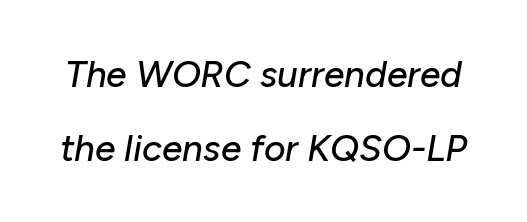
The letters advance in unequal steps, a hallmark of proportional type. Honestly, the rows look like they've been pulled way apart. Tracking value appears to be zero — textbook default spacing. Has an underline been added? It has not. Looking at the ascenders, they clearly lean.
